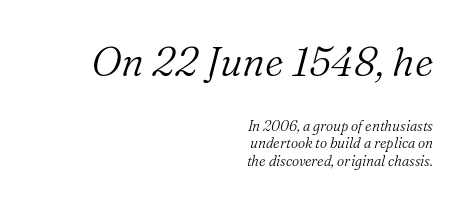
The image shows 40 px light serif type, italic (leaning right); set right-aligned, line spacing 1.23x, normal letter spacing, not underlined; the first (top) block is 2.86x larger; medium stroke contrast and a medium x-height.
